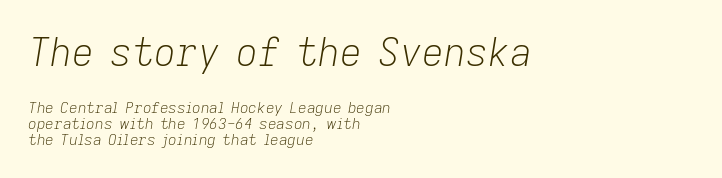
Q: Is the text bold? A: No.
Q: Is the text italic (slanted)? A: Yes, it leans right by about 9 degrees.
Q: Is the text underlined? A: No.
Q: How is the paragraph aligned? A: Left-aligned.
Q: Is the spacing between letters normal or unusually wide? A: Normal.
Q: Is the spacing between lines tight, normal or loose? A: Tight.
Q: Which block of text is set in a larger size, the first (top) or the second (bottom)? A: The first (top) one.
Q: Width (condensed, normal, or wide)? A: Normal.
Q: Stroke contrast? A: Low.
Q: x-height? A: Medium.
Q: Monospaced? A: No.
